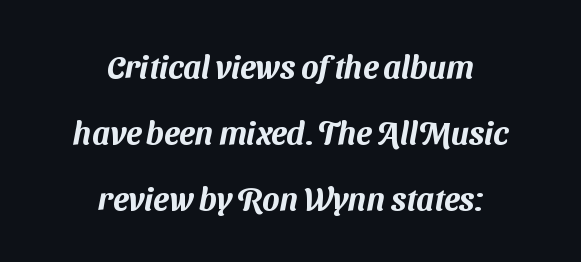
The image shows 32 px sans-serif type; set centered, loose line spacing (2.07x), normal letter spacing, not underlined; medium stroke contrast and a medium x-height.
